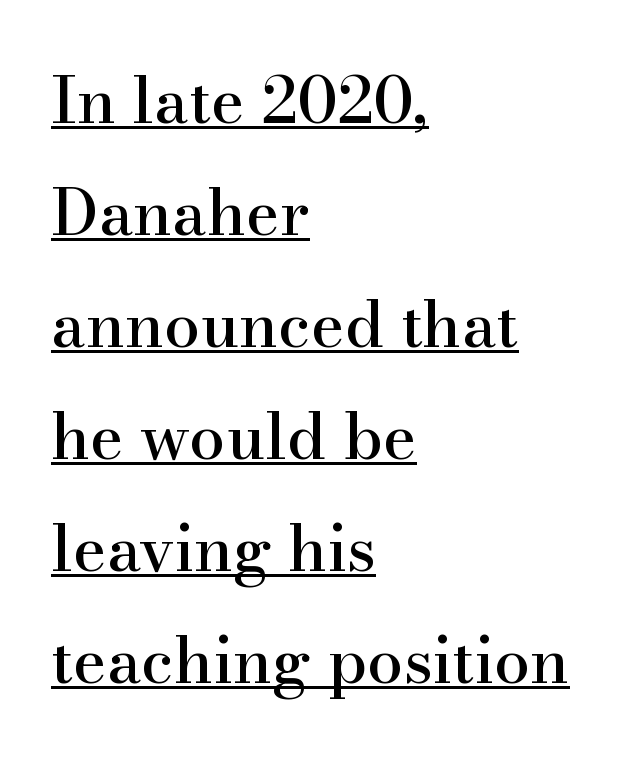
{"serif": "yes", "italic": "no", "width": "normal", "stroke_contrast": "high", "x_height": "small", "monospaced": "no", "underline": "yes", "align": "left", "line_spacing_ratio": 1.75, "letter_spacing": "normal", "letter_spacing_em": 0.0, "glyph_px": 64}
